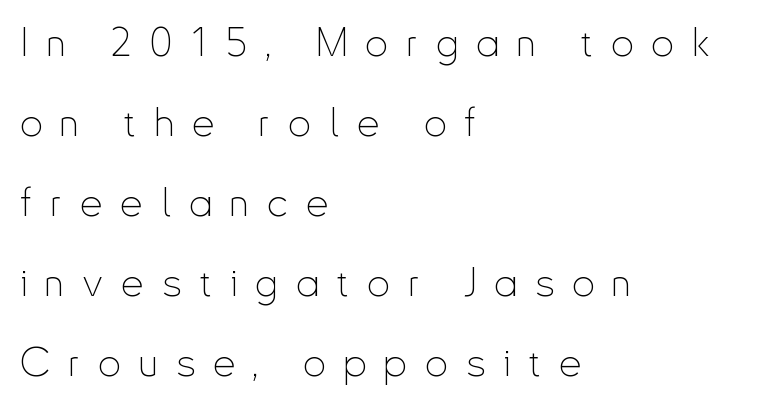
The image shows 40 px thin, condensed sans-serif type, upright; set left-aligned, loose line spacing (2.0x), unusually wide letter spacing (+0.45 em), not underlined; low stroke contrast and a small x-height.
